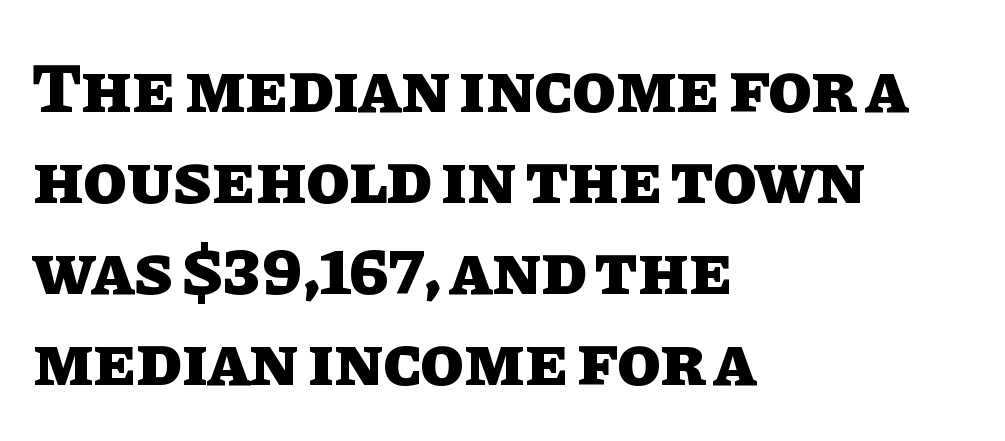
{"italic": "no", "bold": "yes", "weight": "heavy", "width": "normal", "stroke_contrast": "low", "x_height": "large", "monospaced": "no", "underline": "no", "align": "left", "line_spacing": "normal", "line_spacing_ratio": 1.28, "letter_spacing": "normal", "letter_spacing_em": 0.0, "glyph_px": 71}
